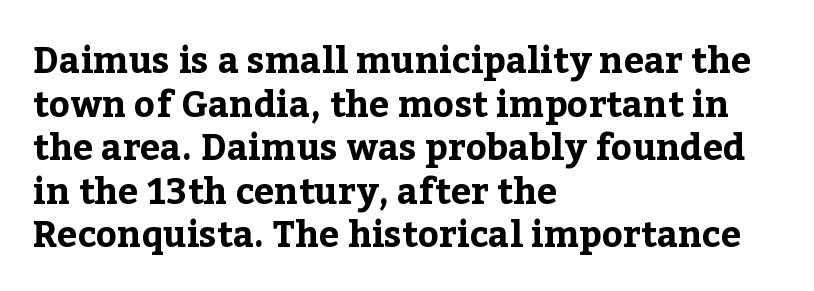
Pretty heavy lettering here — definitely bold. This rendering leaves character spacing at its baseline value. Which margin do the lines hug? The left one — the right edge is uneven. Font category for this specimen: serif. Decoration check: the copy has no underline. The specimen reads as upright at a glance.
